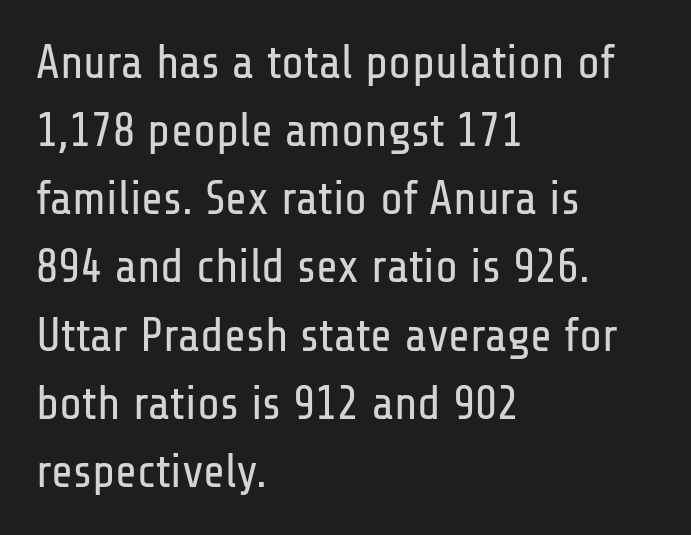
The image shows 47 px regular-weight, condensed sans-serif type, upright; set left-aligned, normal line spacing (1.45x), normal letter spacing, not underlined; low stroke contrast and a medium x-height.
